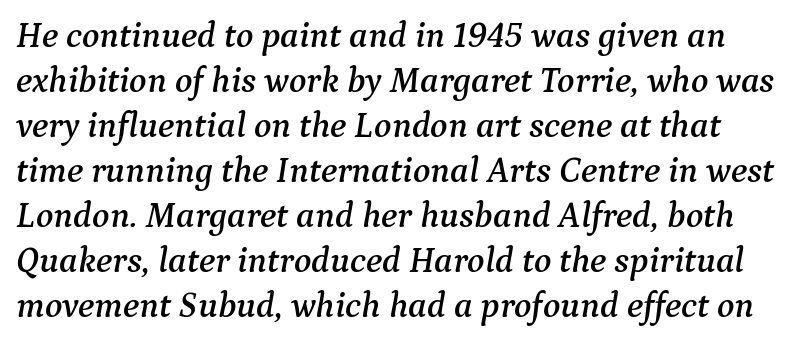
Q: Is the text italic (slanted)? A: Yes, it leans right by about 9 degrees.
Q: Is the typeface a serif or a sans-serif typeface? A: Serif.
Q: Is the text underlined? A: No.
Q: Is the spacing between letters normal or unusually wide? A: Normal.
Q: Is the spacing between lines tight, normal or loose? A: Normal.
Q: Width (condensed, normal, or wide)? A: Normal.
Q: Stroke contrast? A: Medium.
Q: x-height? A: Medium.
Q: Monospaced? A: No.
